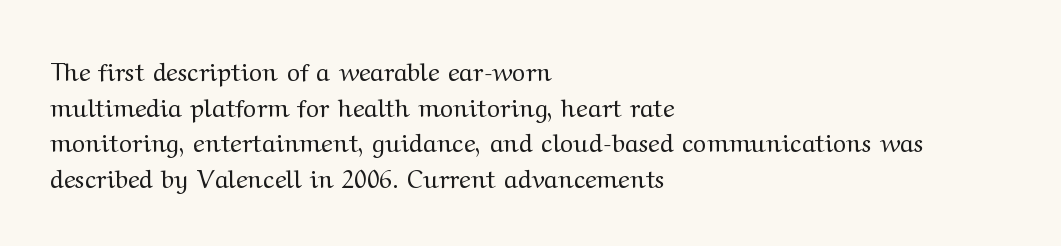
{"italic": "no", "bold": "no", "underline": "no", "align": "left", "line_spacing": "normal", "line_spacing_ratio": 1.43, "letter_spacing": "normal", "letter_spacing_em": 0.0, "glyph_px": 25}
